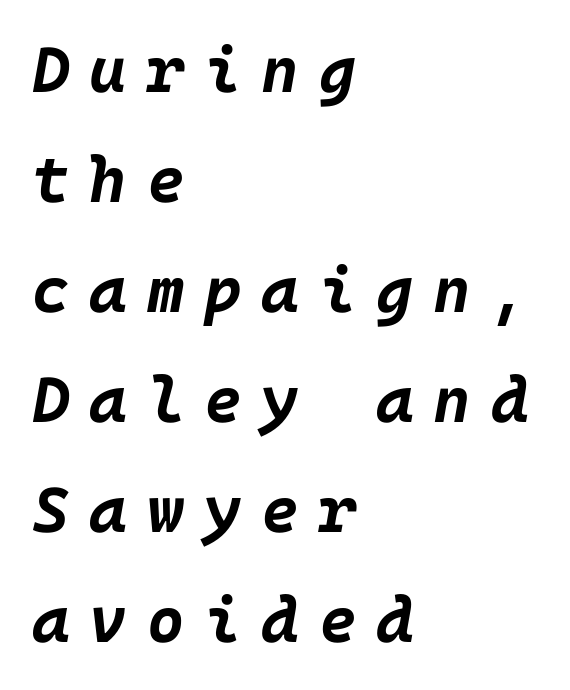
Q: Is the text bold? A: Yes.
Q: Is the text italic (slanted)? A: Yes, it leans right by about 10 degrees.
Q: Is the text underlined? A: No.
Q: How is the paragraph aligned? A: Left-aligned.
Q: Is the spacing between letters normal or unusually wide? A: Unusually wide.
Q: Width (condensed, normal, or wide)? A: Normal.
Q: Stroke contrast? A: Low.
Q: x-height? A: Large.
